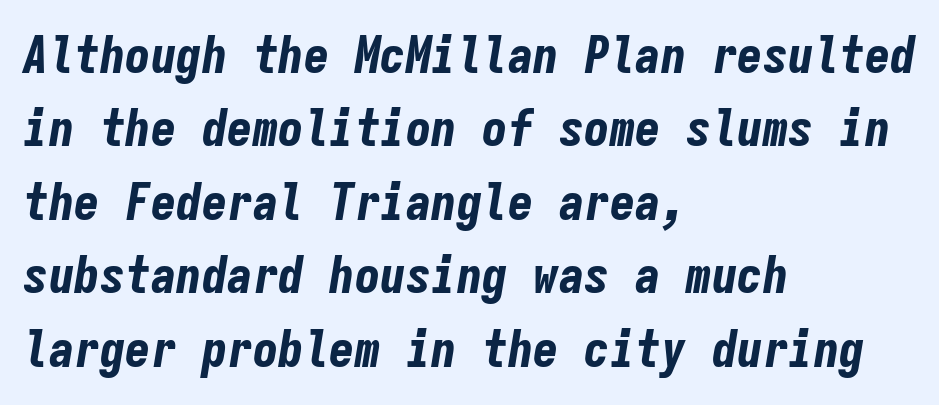
The image shows 51 px bold, condensed type, italic (leaning right), monospaced; set left-aligned, normal line spacing (1.44x), normal letter spacing, not underlined; low stroke contrast and a medium x-height.
